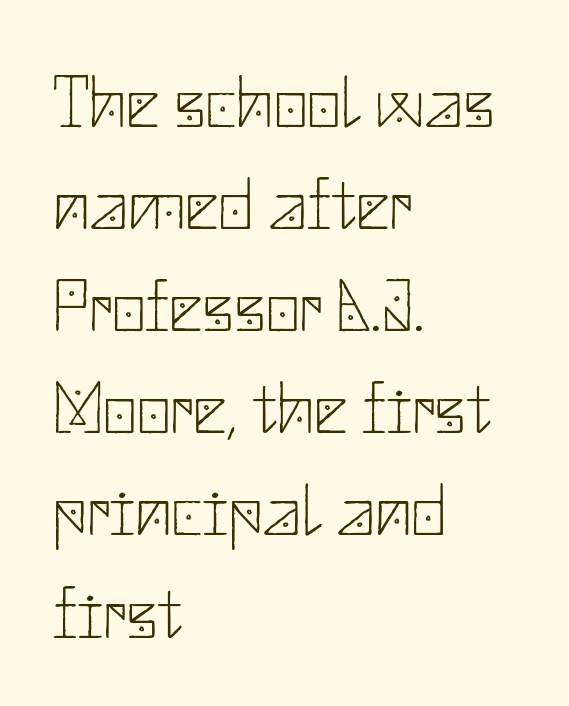
Q: Is the text bold? A: No.
Q: Is the text italic (slanted)? A: No, it is upright.
Q: Is the typeface a serif or a sans-serif typeface? A: Sans-serif.
Q: Is the text underlined? A: No.
Q: How is the paragraph aligned? A: Left-aligned.
Q: Is the spacing between letters normal or unusually wide? A: Normal.
Q: Is the spacing between lines tight, normal or loose? A: Normal.
Q: Width (condensed, normal, or wide)? A: Normal.
Q: Stroke contrast? A: Low.
Q: x-height? A: Small.
